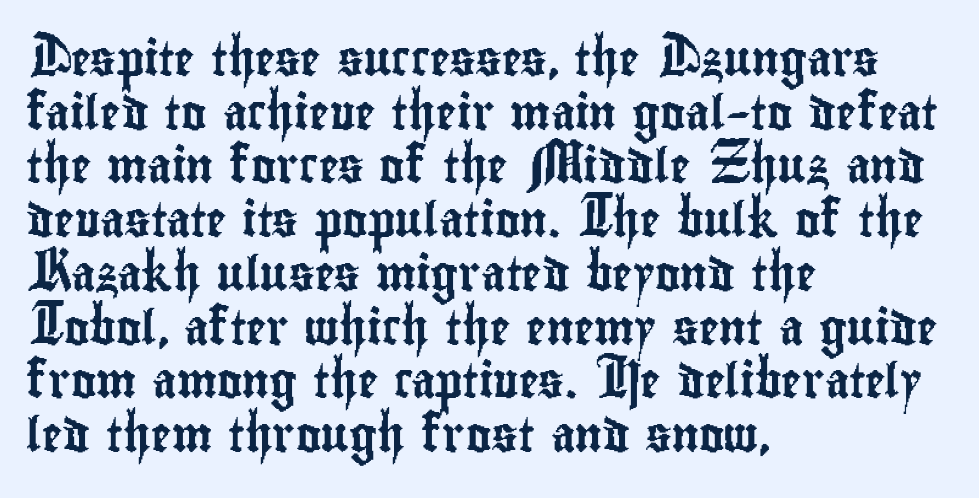
{"serif": "no", "italic": "no", "width": "condensed", "stroke_contrast": "low", "x_height": "small", "monospaced": "no", "underline": "no", "align": "left", "line_spacing": "normal", "line_spacing_ratio": 1.58, "letter_spacing": "normal", "letter_spacing_em": 0.0, "glyph_px": 34}
